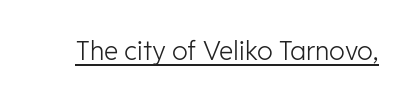
Short note: letters normally spaced. Is this a heavy cut? Hardly; it is regular or lighter. This sample uses an upright cut, with every glyph sitting square on the baseline. Is there an underline? Yes — a line sits under the letters.
